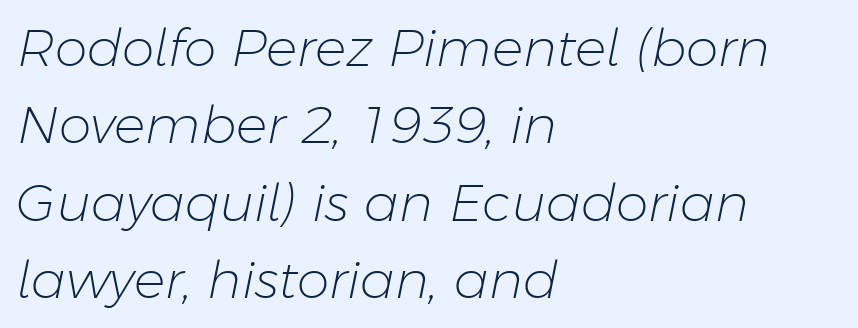
The strip under each line holds only bare page. Leading matches the norm, producing a regular column. If you drew a ruler down the left edge, every line would touch it. Letter spacing: default. The face used here is proportionally spaced, like ordinary book or web type.
